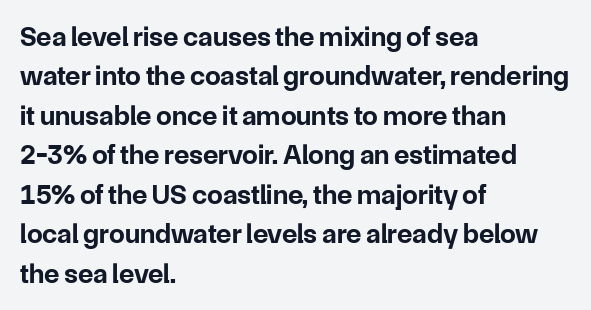
Typeset ragged right — the left edge is the straight one. Look at the stroke-to-counter ratio: heavy, a bold. A sans-serif font was chosen for this passage. Default kerning and tracking; the words read as compact shapes. Words float on clear page, feet unadorned.
